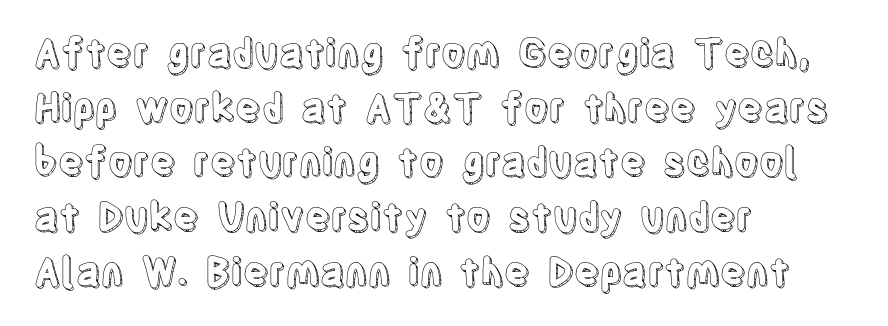
The image shows 38 px condensed type, upright; set left-aligned, normal line spacing (1.44x), normal letter spacing, not underlined; a large x-height.
